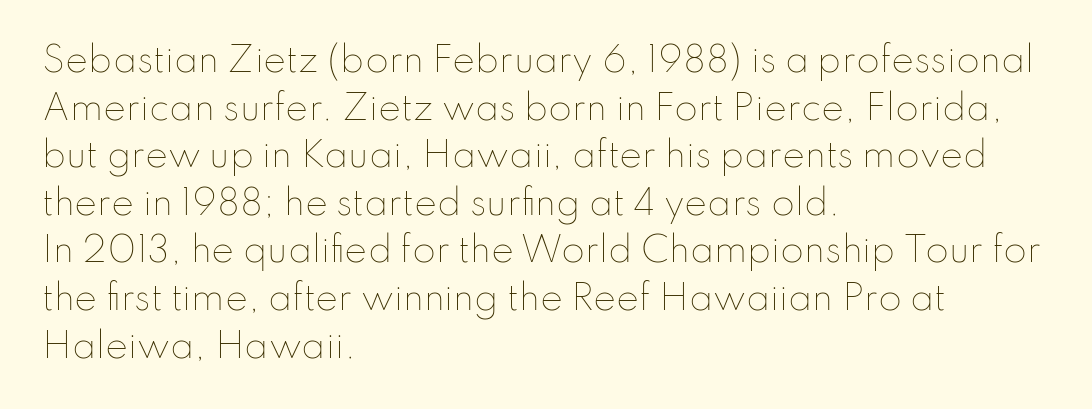
{"italic": "no", "bold": "no", "weight": "thin", "width": "normal", "stroke_contrast": "low", "x_height": "small", "monospaced": "no", "underline": "no", "align": "left", "line_spacing": "normal", "line_spacing_ratio": 1.4, "letter_spacing": "normal", "letter_spacing_em": 0.0, "glyph_px": 34}
